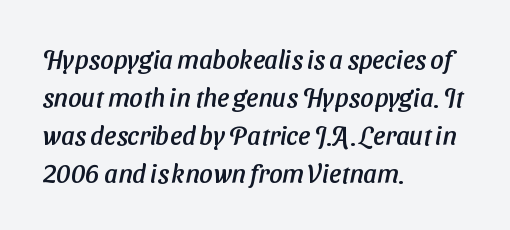
The image shows 26 px text type; set left-aligned, normal line spacing (1.46x), normal letter spacing, not underlined.
